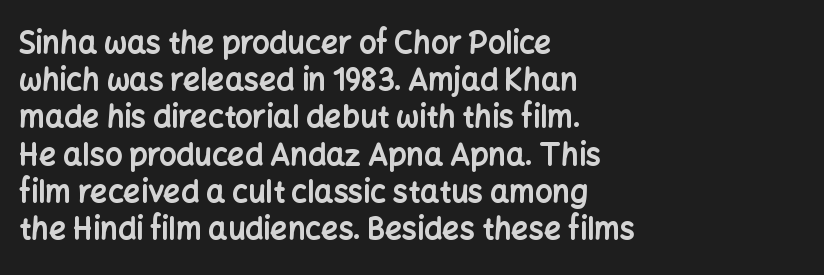
{"serif": "no", "italic": "no", "bold": "yes", "weight": "bold", "width": "normal", "stroke_contrast": "low", "x_height": "medium", "monospaced": "no", "underline": "no", "align": "left", "line_spacing_ratio": 1.24, "letter_spacing": "normal", "letter_spacing_em": 0.0, "glyph_px": 30}
